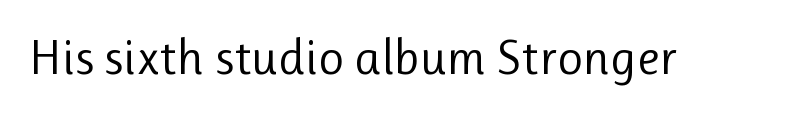
Q: Is the text bold? A: No.
Q: Is the text italic (slanted)? A: No, it is upright.
Q: Is the typeface a serif or a sans-serif typeface? A: Sans-serif.
Q: Is the text underlined? A: No.
Q: Is the spacing between letters normal or unusually wide? A: Normal.
Q: Width (condensed, normal, or wide)? A: Normal.
Q: Stroke contrast? A: Low.
Q: x-height? A: Medium.
Q: Monospaced? A: No.
